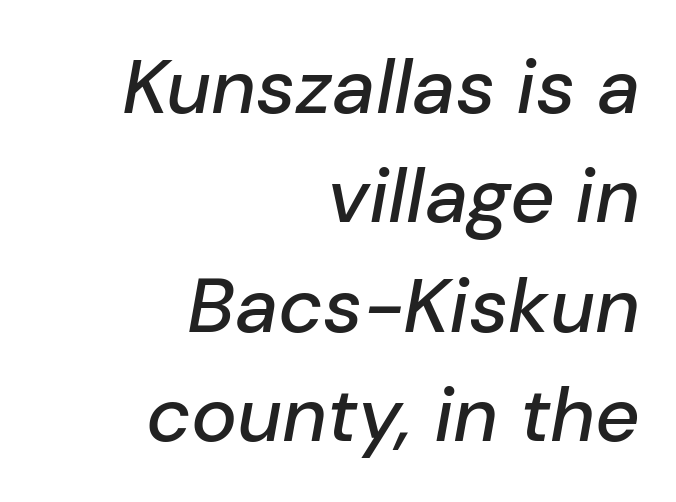
The setting favours the right margin, as signatures and pull-quotes sometimes do. The rows are spaced the way most documents space them. Students, note that the glyphs here touch the page at normal intervals. The passage shown is typed in a proportional face where columns would drift.
